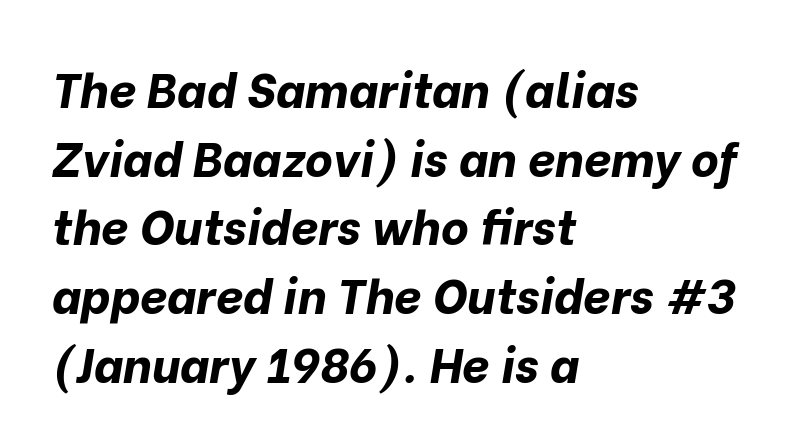
Q: Is the text bold? A: Yes.
Q: Is the text italic (slanted)? A: Yes, it leans right by about 10 degrees.
Q: Is the text underlined? A: No.
Q: How is the paragraph aligned? A: Left-aligned.
Q: Is the spacing between letters normal or unusually wide? A: Normal.
Q: Is the spacing between lines tight, normal or loose? A: Normal.
Q: Width (condensed, normal, or wide)? A: Normal.
Q: Stroke contrast? A: Low.
Q: x-height? A: Medium.
Q: Monospaced? A: No.
